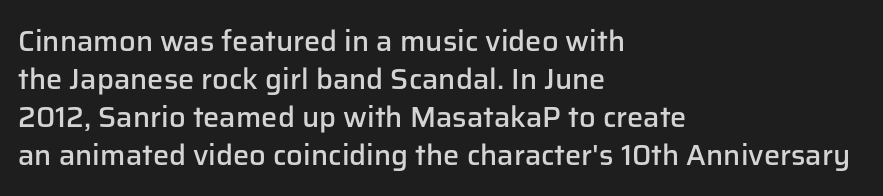
Reading down the column, the eye jumps a familiar distance to each next line. A typesetter would mark this as roman, not italic. If you drew a ruler down the left edge, every line would touch it. A sans-serif font was chosen for this passage. Honestly, the letter spacing is just normal — you wouldn't notice it. The gap between lines stays unmarked.
